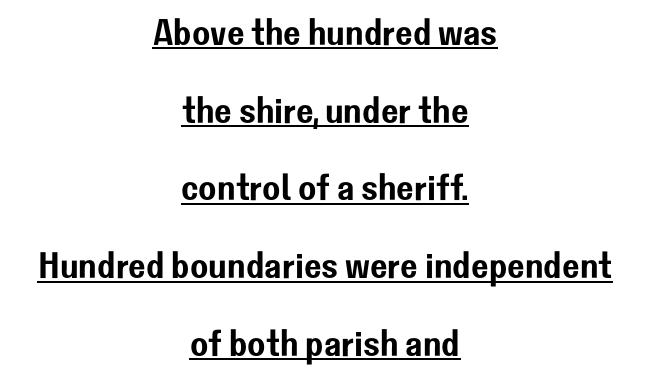
The image shows 37 px sans-serif type, upright; set centered, loose line spacing (2.1x), normal letter spacing, underlined; low stroke contrast and a medium x-height.
